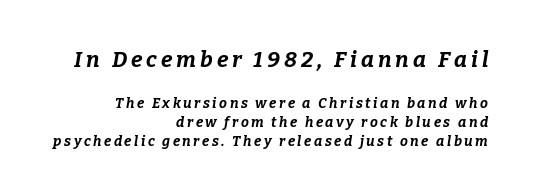
The image shows 22 px bold type, italic (leaning right); set right-aligned, normal line spacing (1.36x), not underlined; the first (top) block is 1.57x larger.
